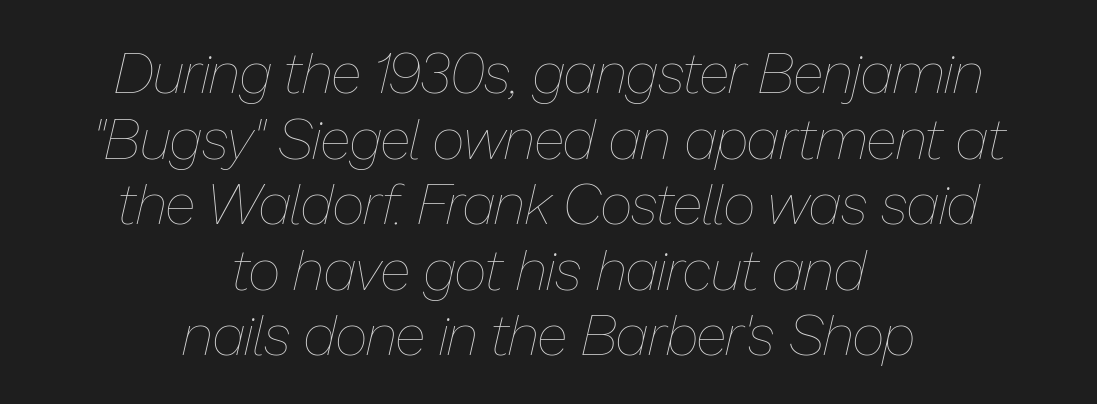
Q: Is the text bold? A: No.
Q: Is the text italic (slanted)? A: Yes, it leans right by about 13 degrees.
Q: Is the text underlined? A: No.
Q: How is the paragraph aligned? A: Centered.
Q: Is the spacing between letters normal or unusually wide? A: Normal.
Q: Is the spacing between lines tight, normal or loose? A: Tight.
Q: Width (condensed, normal, or wide)? A: Normal.
Q: Stroke contrast? A: Low.
Q: x-height? A: Medium.
Q: Monospaced? A: No.
